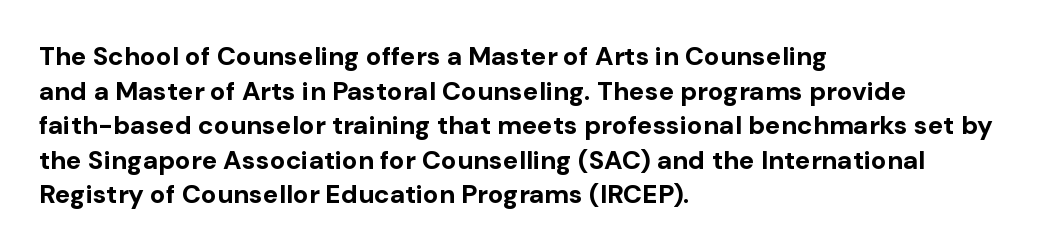
Q: Is the text bold? A: Yes.
Q: Is the text italic (slanted)? A: No, it is upright.
Q: Is the text underlined? A: No.
Q: How is the paragraph aligned? A: Left-aligned.
Q: Is the spacing between letters normal or unusually wide? A: Normal.
Q: Is the spacing between lines tight, normal or loose? A: Normal.
